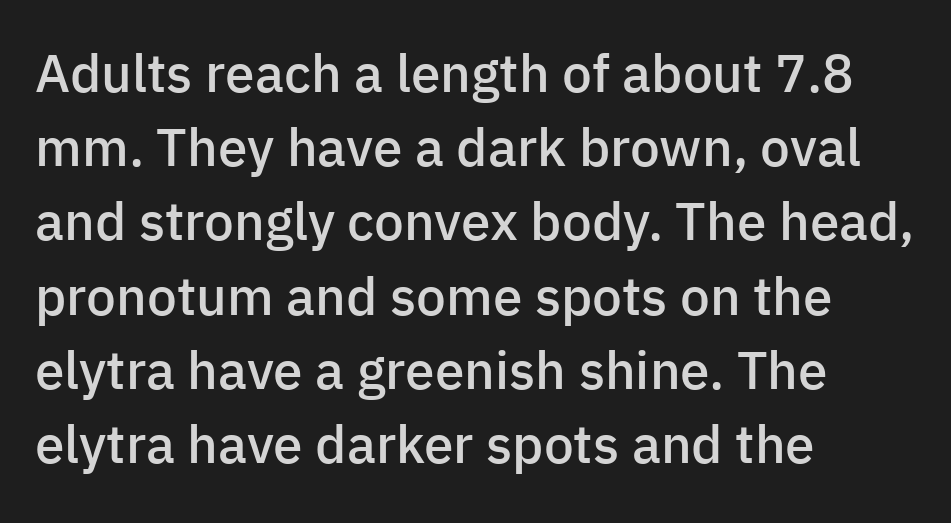
A classic flush-left, rag-right setting is used for this passage. Compared with typical paragraphs, the rows here are spaced about the same. This sample uses plain, unmodified letter spacing. Any mark beneath the type? The region is blank. These lines are rendered in a variable-pitch font. Rendered with straight, roman letterforms.
